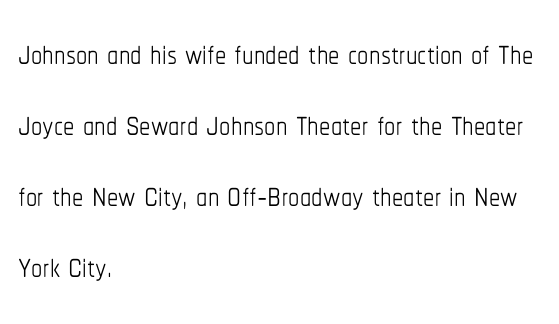
Leading: standard. The specimen reads as upright at a glance. These lines are set flush left with a ragged right edge. You could not count columns in this text — the font is proportionally spaced. The cut favours lightness, reaching ordinary text weight at its darkest.
